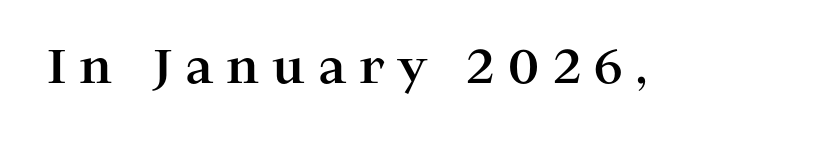
Q: Is the text bold? A: Yes.
Q: Is the text italic (slanted)? A: No, it is upright.
Q: Is the typeface a serif or a sans-serif typeface? A: Serif.
Q: Is the text underlined? A: No.
Q: Is the spacing between letters normal or unusually wide? A: Unusually wide.
Q: Width (condensed, normal, or wide)? A: Wide.
Q: Stroke contrast? A: High.
Q: x-height? A: Medium.
Q: Monospaced? A: No.
